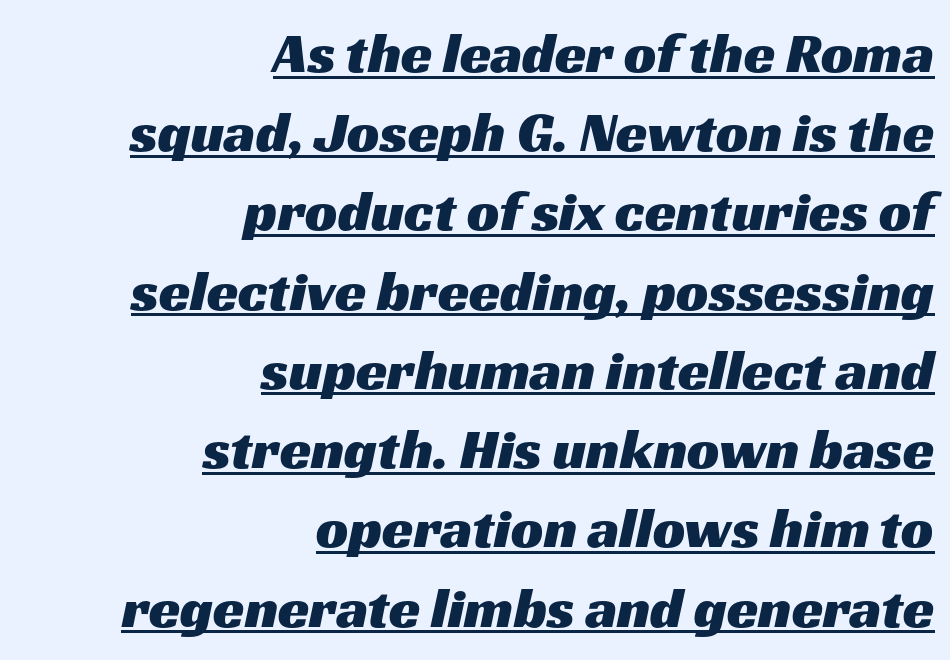
{"serif": "no", "width": "wide", "stroke_contrast": "medium", "x_height": "medium", "monospaced": "no", "underline": "yes", "align": "right", "line_spacing": "normal", "line_spacing_ratio": 1.39, "letter_spacing": "normal", "letter_spacing_em": 0.0, "glyph_px": 57}
